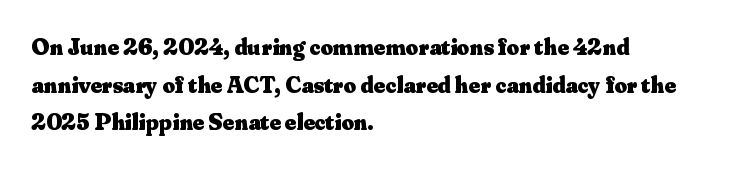
The image shows 24 px bold type, upright; set left-aligned, normal line spacing (1.57x), normal letter spacing, not underlined.
